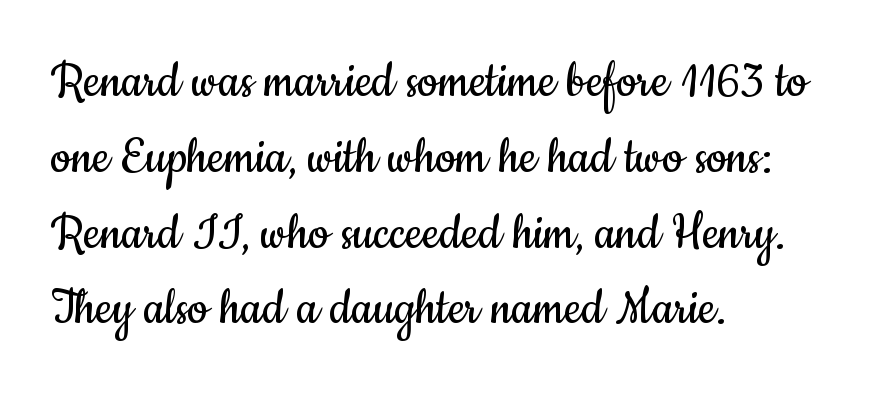
Q: Is the text bold? A: No.
Q: Is the text italic (slanted)? A: Yes.
Q: Is the typeface a serif or a sans-serif typeface? A: Sans-serif.
Q: Is the text underlined? A: No.
Q: How is the paragraph aligned? A: Left-aligned.
Q: Is the spacing between letters normal or unusually wide? A: Normal.
Q: Is the spacing between lines tight, normal or loose? A: Normal.
Q: Width (condensed, normal, or wide)? A: Condensed.
Q: Stroke contrast? A: Low.
Q: x-height? A: Small.
Q: Monospaced? A: No.
